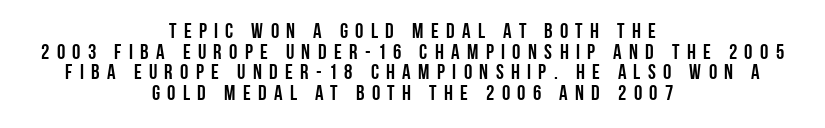
Observe the wide spacing: letters keep a clear distance from each other. Leftover space on each line is divided equally before and after the words. Honestly, there is no underline to notice here at all. The passage shown stacks its lines with hardly any gap. Posture: upright roman.
